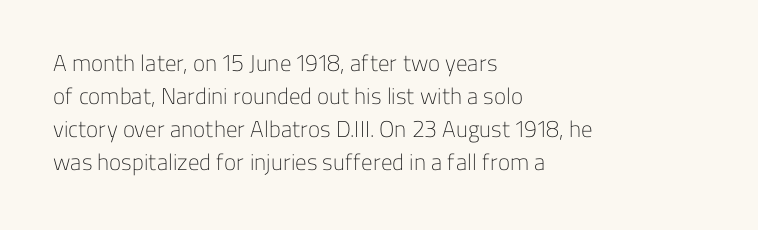
The image shows 23 px text type, upright; set left-aligned, normal line spacing (1.44x), normal letter spacing, not underlined.
